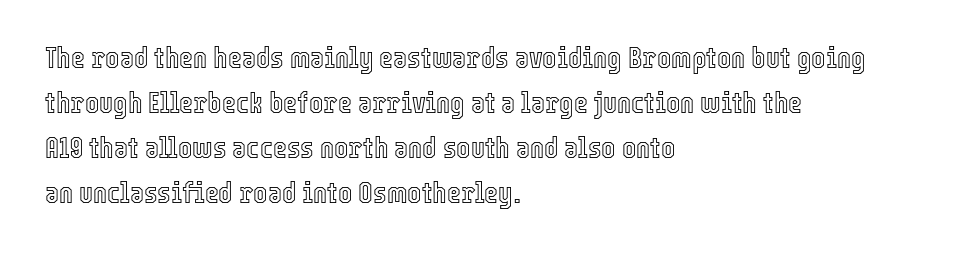
{"italic": "no", "width": "condensed", "x_height": "medium", "monospaced": "no", "underline": "no", "align": "left", "line_spacing": "normal", "line_spacing_ratio": 1.5, "letter_spacing": "normal", "letter_spacing_em": 0.0, "glyph_px": 30}
